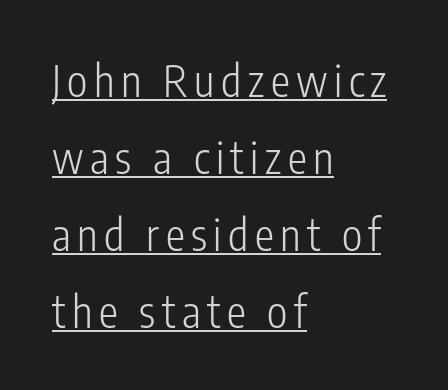
Q: Is the text bold? A: No.
Q: Is the text italic (slanted)? A: No, it is upright.
Q: Is the typeface a serif or a sans-serif typeface? A: Sans-serif.
Q: Is the text underlined? A: Yes.
Q: How is the paragraph aligned? A: Left-aligned.
Q: Width (condensed, normal, or wide)? A: Condensed.
Q: Stroke contrast? A: Low.
Q: x-height? A: Medium.
Q: Monospaced? A: No.
